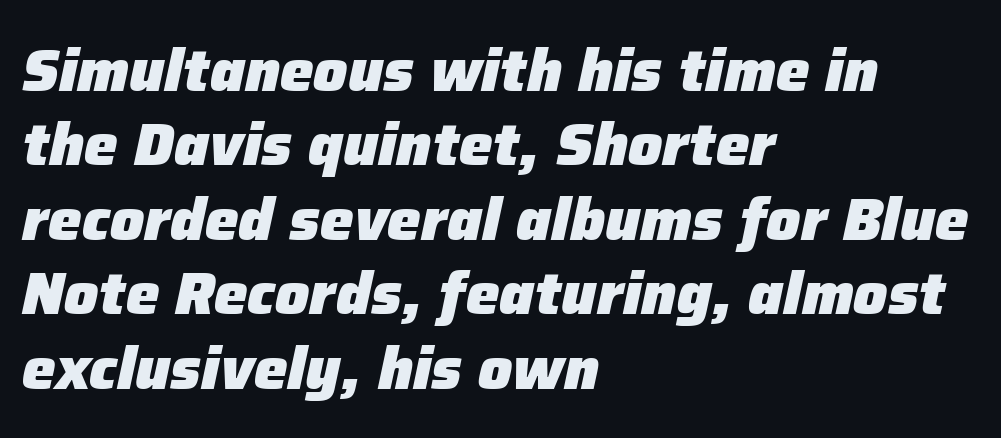
Q: Is the text bold? A: Yes.
Q: Is the text italic (slanted)? A: Yes, it leans right by about 12 degrees.
Q: Is the text underlined? A: No.
Q: How is the paragraph aligned? A: Left-aligned.
Q: Is the spacing between letters normal or unusually wide? A: Normal.
Q: Width (condensed, normal, or wide)? A: Normal.
Q: Stroke contrast? A: Low.
Q: x-height? A: Medium.
Q: Monospaced? A: No.
